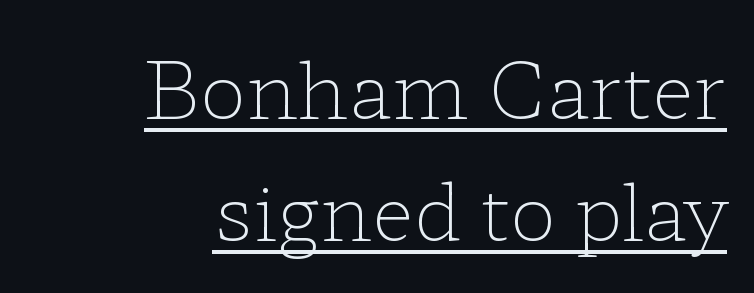
The image shows 78 px light, wide serif type, upright; set right-aligned, normal line spacing (1.57x), normal letter spacing, underlined; low stroke contrast and a medium x-height.
